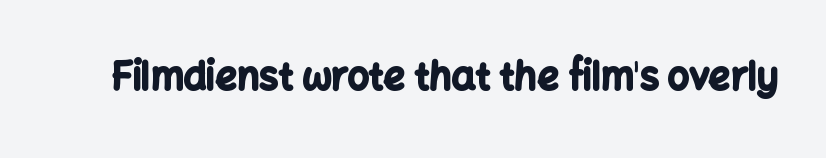
{"serif": "no", "italic": "no", "bold": "yes", "weight": "bold", "width": "normal", "stroke_contrast": "low", "x_height": "medium", "monospaced": "no", "underline": "no", "letter_spacing": "normal", "letter_spacing_em": 0.0, "glyph_px": 38}
